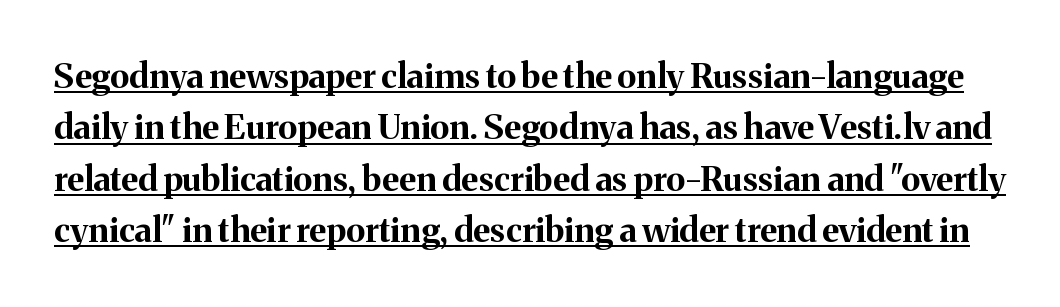
{"serif": "yes", "italic": "no", "bold": "yes", "weight": "bold", "width": "normal", "stroke_contrast": "medium", "x_height": "medium", "monospaced": "no", "underline": "yes", "line_spacing": "normal", "line_spacing_ratio": 1.51, "letter_spacing": "normal", "letter_spacing_em": 0.0, "glyph_px": 34}
